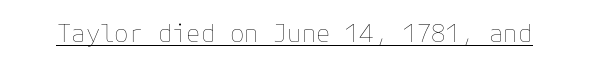
The image shows 24 px text type, upright; set normal letter spacing, underlined.
